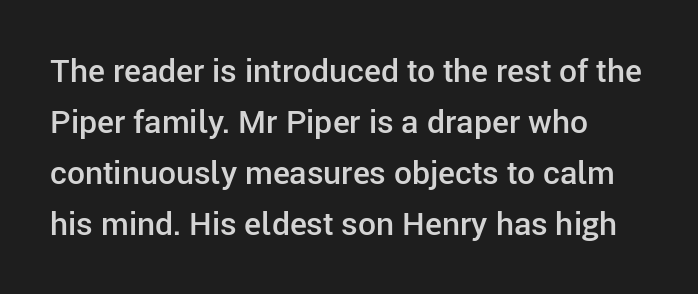
Q: Is the text bold? A: Semi-bold.
Q: Is the text italic (slanted)? A: No, it is upright.
Q: Is the typeface a serif or a sans-serif typeface? A: Sans-serif.
Q: Is the text underlined? A: No.
Q: How is the paragraph aligned? A: Left-aligned.
Q: Is the spacing between letters normal or unusually wide? A: Normal.
Q: Is the spacing between lines tight, normal or loose? A: Normal.
Q: Width (condensed, normal, or wide)? A: Normal.
Q: Stroke contrast? A: Low.
Q: x-height? A: Medium.
Q: Monospaced? A: No.
